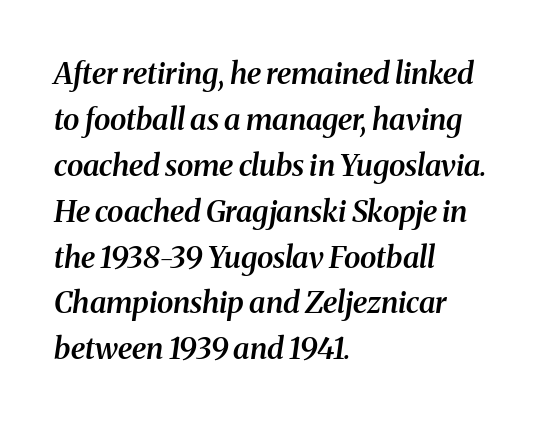
Has an underline been added? It has not. Italic: yes, the glyphs are oblique. Does the leading feel generous? No, just average. Here the glyphs are tracked normally, forming tight word shapes. As a designer I'd log this as weight 600, semibold. Think of a printed novel: that variable character pitch is what you see here.
